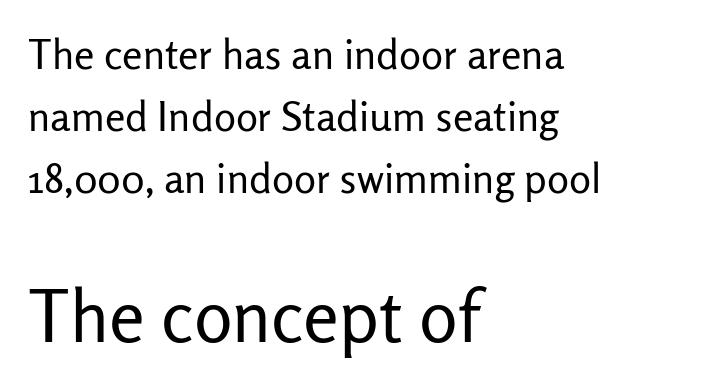
Q: Is the text bold? A: No.
Q: Is the text italic (slanted)? A: No, it is upright.
Q: Is the typeface a serif or a sans-serif typeface? A: Sans-serif.
Q: Is the text underlined? A: No.
Q: How is the paragraph aligned? A: Left-aligned.
Q: Is the spacing between letters normal or unusually wide? A: Normal.
Q: Is the spacing between lines tight, normal or loose? A: Normal.
Q: Which block of text is set in a larger size, the first (top) or the second (bottom)? A: The second (bottom) one.
Q: Width (condensed, normal, or wide)? A: Normal.
Q: Stroke contrast? A: Low.
Q: x-height? A: Medium.
Q: Monospaced? A: No.
